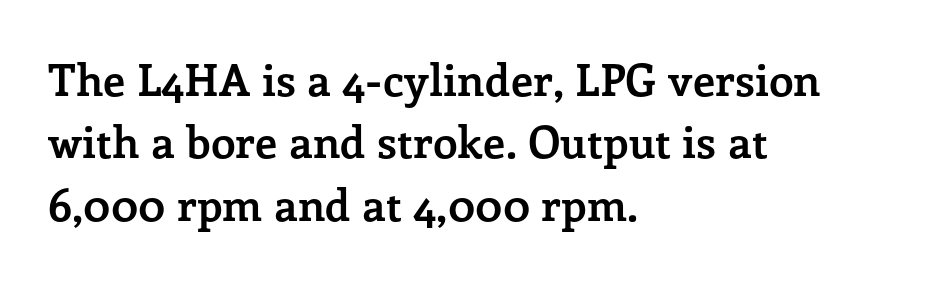
The image shows 44 px semibold serif type, upright; set left-aligned, normal line spacing (1.42x), normal letter spacing, not underlined; low stroke contrast and a medium x-height.
